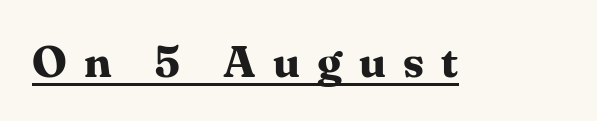
Q: Is the text bold? A: Yes.
Q: Is the text italic (slanted)? A: No, it is upright.
Q: Is the typeface a serif or a sans-serif typeface? A: Serif.
Q: Is the text underlined? A: Yes.
Q: Is the spacing between letters normal or unusually wide? A: Unusually wide.
Q: Width (condensed, normal, or wide)? A: Normal.
Q: Stroke contrast? A: Medium.
Q: x-height? A: Medium.
Q: Monospaced? A: No.
